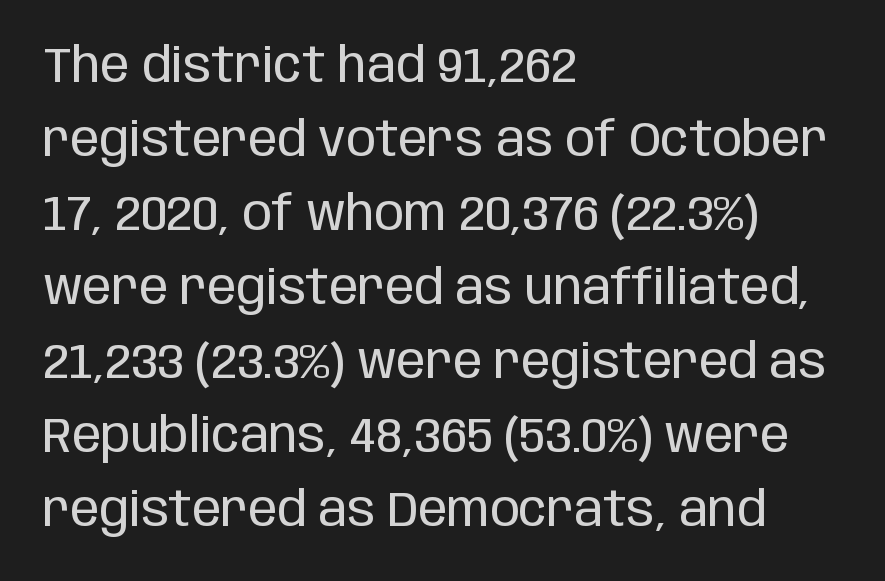
Check under the words: just untouched page. The specimen reads as upright at a glance. Caption: standard tracking, unaltered. The face used here is proportionally spaced, like ordinary book or web type.
